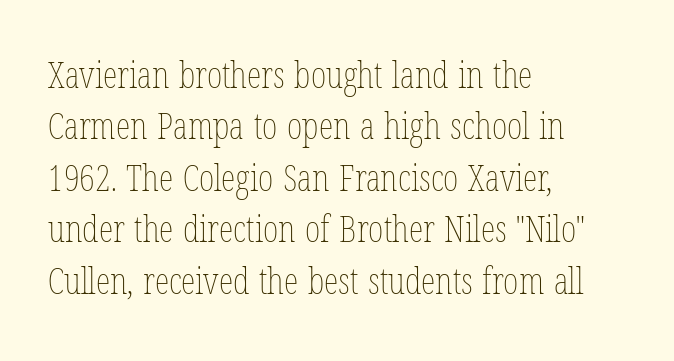
The letterforms sit shoulder to shoulder at normal distance. Does the lettering tilt? It doesn't — this is upright. Weight: in the light-to-regular range. Lines of text with bare space underneath. The letters advance in unequal steps, a hallmark of proportional type. Students, observe: this is what conventionally led text looks like.
